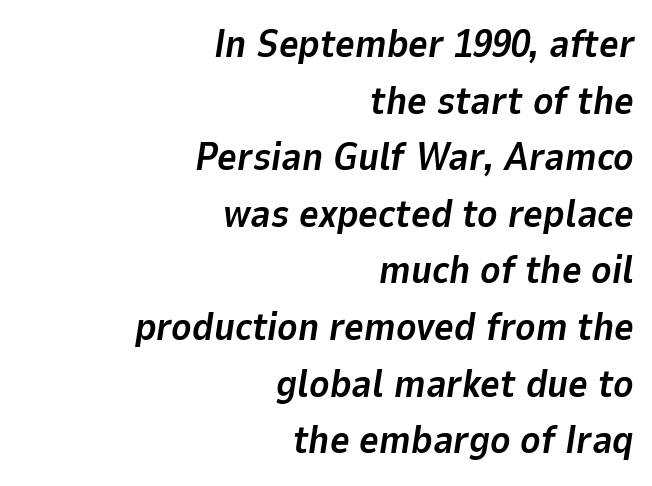
The rag falls on the left side of this text block. Emphasis-style slanted type is in use. Here the designer chose a conventional face with non-uniform glyph widths. Bold? Absolutely — the strokes are thick and heavy.
